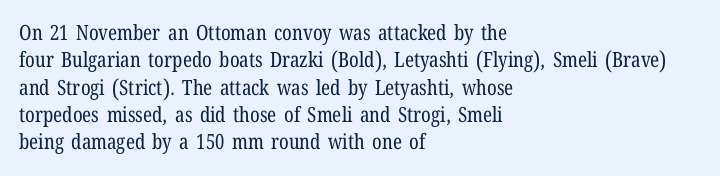
{"italic": "no", "bold": "no", "underline": "no", "align": "left", "line_spacing": "normal", "line_spacing_ratio": 1.3, "letter_spacing": "normal", "letter_spacing_em": 0.0, "glyph_px": 21}
